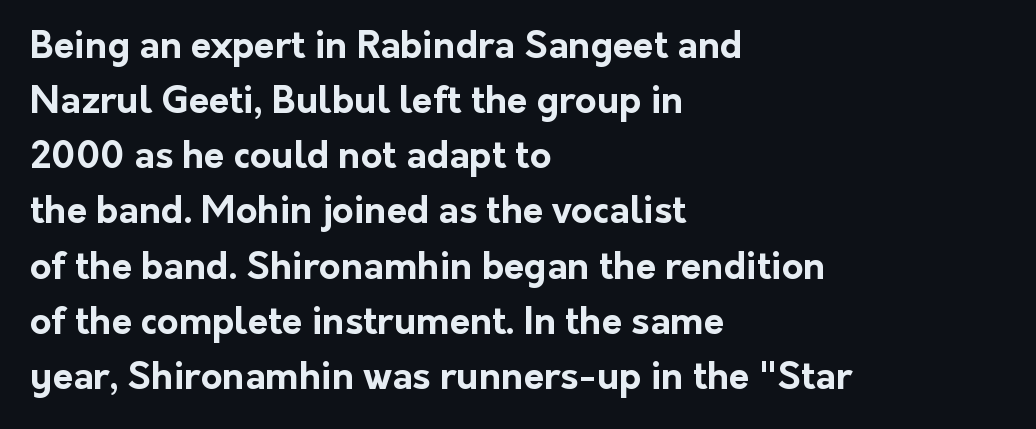
{"serif": "no", "italic": "no", "bold": "yes", "weight": "bold", "width": "normal", "stroke_contrast": "low", "x_height": "medium", "monospaced": "no", "underline": "no", "align": "left", "line_spacing": "normal", "line_spacing_ratio": 1.49, "letter_spacing": "normal", "letter_spacing_em": 0.0, "glyph_px": 37}
